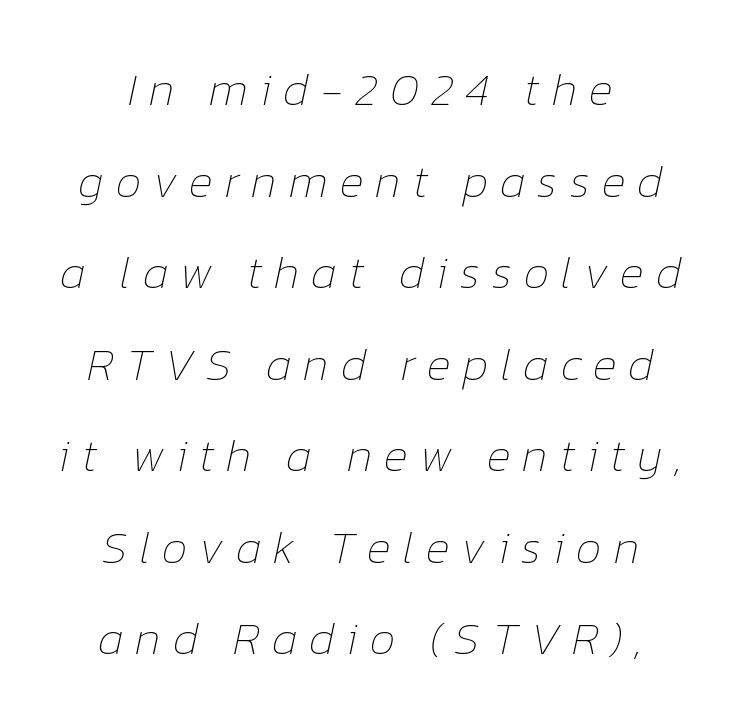
How are the letters spaced? Widely, with obvious added tracking. The specimen omits any rule beneath the text block's lines. The rendering uses a large line-height, opening up the rows. The paragraph has two soft edges and a firm central axis. Stems and bowls with no extra thickness — not bold. Is the type slanted? Yes — the strokes lean at a clear angle.
